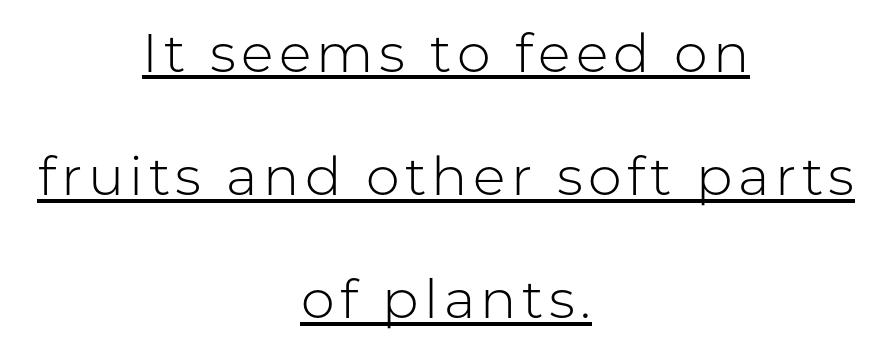
{"serif": "no", "italic": "no", "bold": "no", "weight": "light", "width": "normal", "stroke_contrast": "low", "x_height": "medium", "monospaced": "no", "underline": "yes", "align": "center", "line_spacing": "loose", "line_spacing_ratio": 2.28, "glyph_px": 54}
